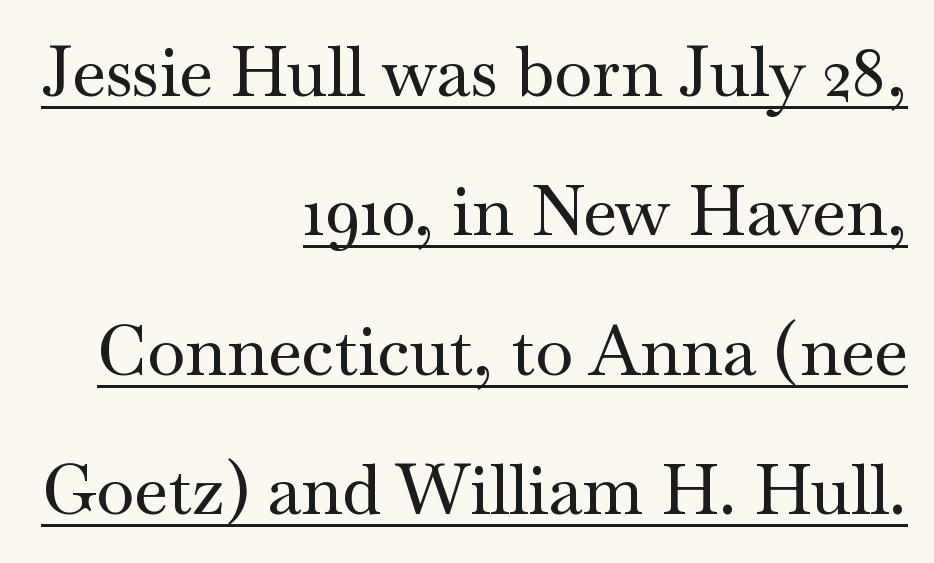
Vertically, the passage feels expansive, rows floating well apart. You could not count columns in this text — the font is proportionally spaced. This sample carries an underscore along the baseline area. You can tell it's not italic because the verticals are truly vertical. Caption: standard tracking, unaltered. Yep, those are serifs on the letters.
